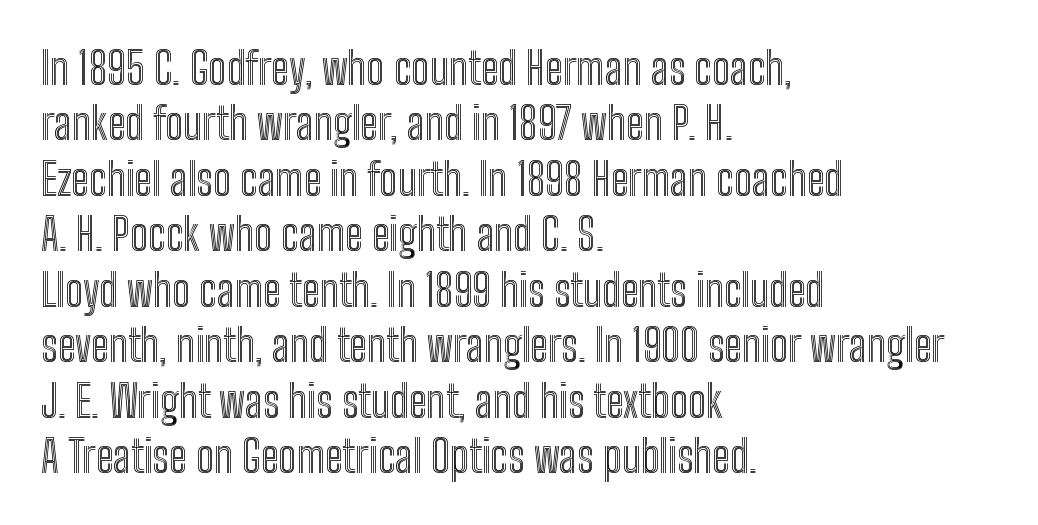
{"italic": "no", "width": "condensed", "x_height": "medium", "monospaced": "no", "underline": "no", "align": "left", "line_spacing": "normal", "line_spacing_ratio": 1.26, "letter_spacing": "normal", "letter_spacing_em": 0.0, "glyph_px": 44}
